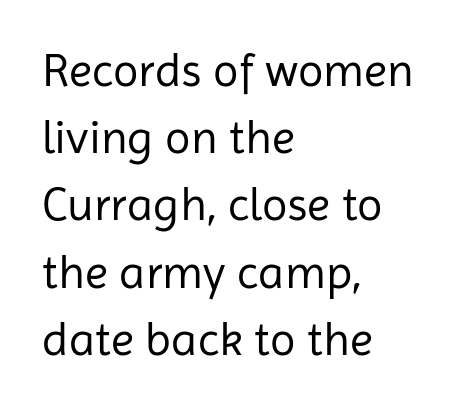
One glance says typical: line gaps are just what's usual. Decoration check: the copy has no underline. The lettering stays uniformly vertical, giving the passage a roman look. Does extra space separate the letters? No, they use regular spacing.
